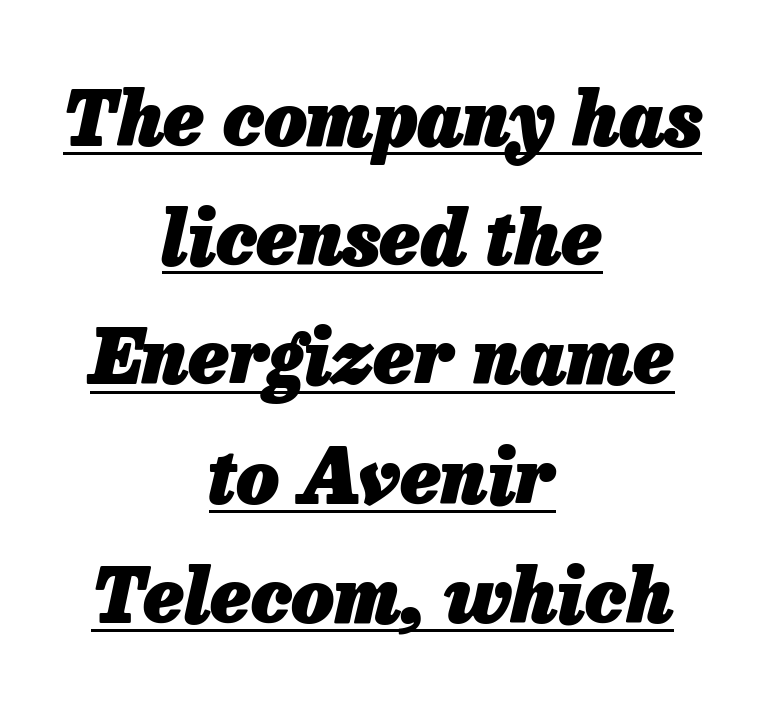
The image shows 75 px heavy type, italic (leaning right); set centered, normal line spacing (1.59x), normal letter spacing, underlined; low stroke contrast and a medium x-height.
